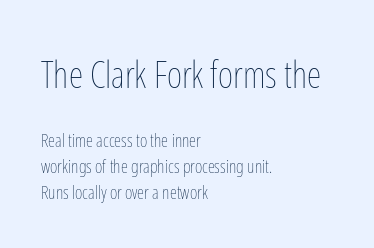
Q: Is the text bold? A: No.
Q: Is the text italic (slanted)? A: No, it is upright.
Q: Is the text underlined? A: No.
Q: How is the paragraph aligned? A: Left-aligned.
Q: Is the spacing between letters normal or unusually wide? A: Normal.
Q: Is the spacing between lines tight, normal or loose? A: Normal.
Q: Which block of text is set in a larger size, the first (top) or the second (bottom)? A: The first (top) one.
Q: Width (condensed, normal, or wide)? A: Condensed.
Q: Stroke contrast? A: Low.
Q: x-height? A: Medium.
Q: Monospaced? A: No.
